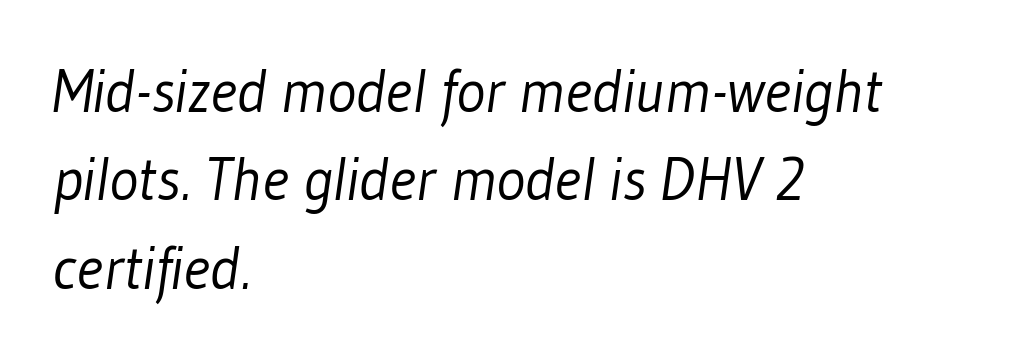
{"serif": "no", "bold": "no", "weight": "light", "width": "condensed", "stroke_contrast": "low", "x_height": "medium", "monospaced": "no", "underline": "no", "align": "left", "line_spacing": "normal", "line_spacing_ratio": 1.45, "letter_spacing": "normal", "letter_spacing_em": 0.0, "glyph_px": 61}
